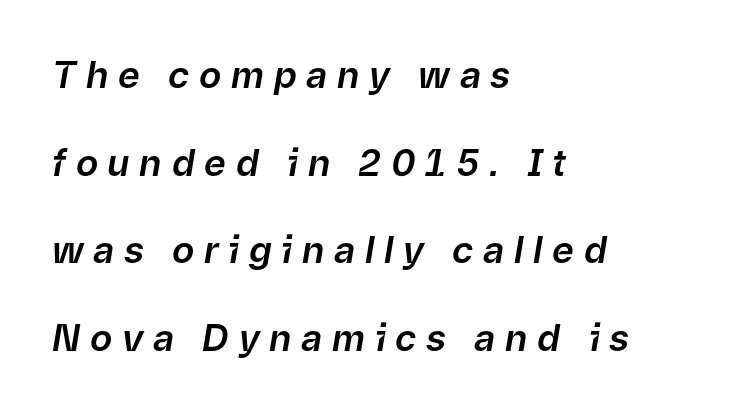
The image shows 37 px text type, italic (leaning right); set left-aligned, loose line spacing (2.37x), unusually wide letter spacing (+0.26 em), not underlined; low stroke contrast and a medium x-height.
